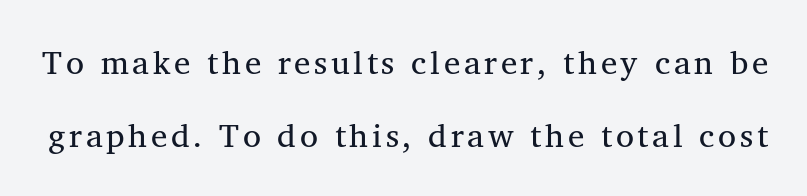
The image shows 33 px serif type, upright; set loose line spacing (2.22x), not underlined; medium stroke contrast and a medium x-height.
